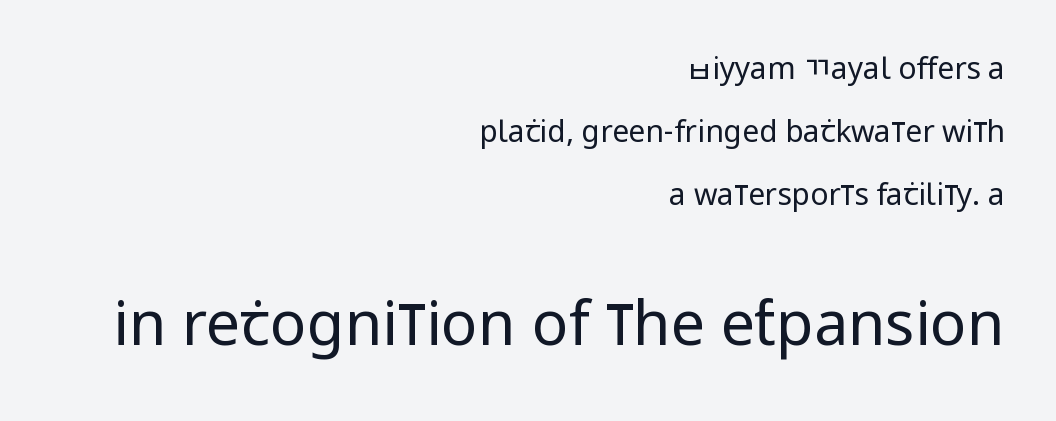
What kind of face is this? One without serifs — a sans. The vertical gap from one line to the next is large. A typesetter would call this proportional, since set widths differ per character. Descender tails drop into unmarked territory. Between one letter and the next there's only the usual sliver of space.
